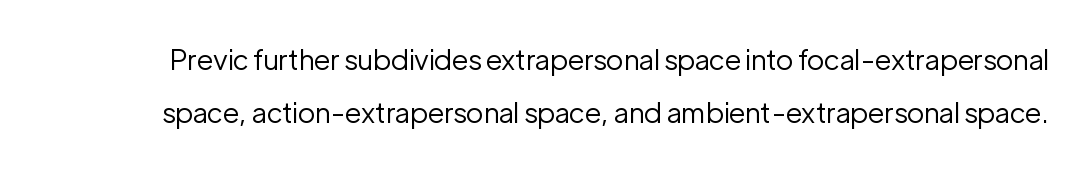
The image shows 28 px regular-weight sans-serif type, upright; set loose line spacing (1.9x), normal letter spacing, not underlined; low stroke contrast and a medium x-height.
